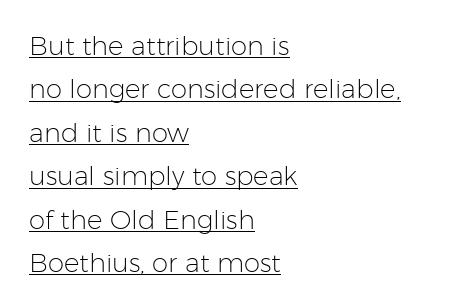
The image shows 26 px text type, upright; set left-aligned, normal line spacing (1.67x), normal letter spacing, underlined.
